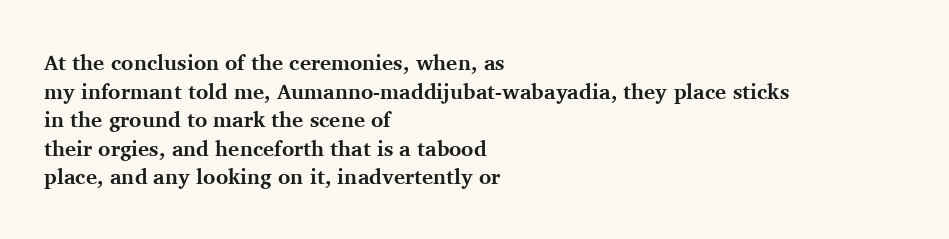
{"italic": "no", "bold": "yes", "underline": "no", "align": "left", "line_spacing": "normal", "line_spacing_ratio": 1.36, "letter_spacing": "normal", "letter_spacing_em": 0.0, "glyph_px": 21}
